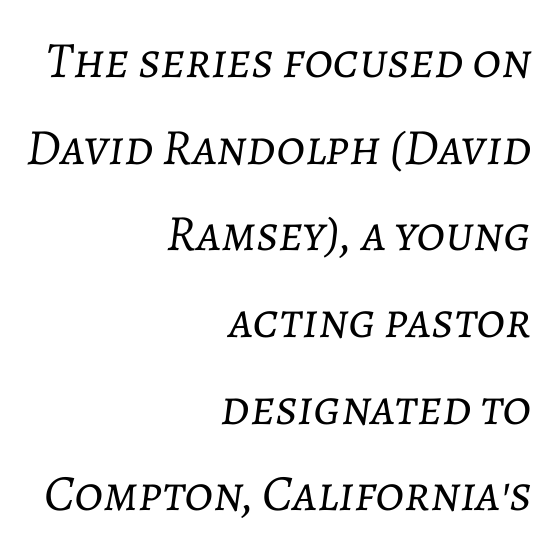
The letters look calm and open, with moderate or lighter stems. The specimen omits any rule beneath the text block's lines. These lines are set flush right with a ragged left edge. How are the letters spaced? Ordinarily, with no added tracking.
